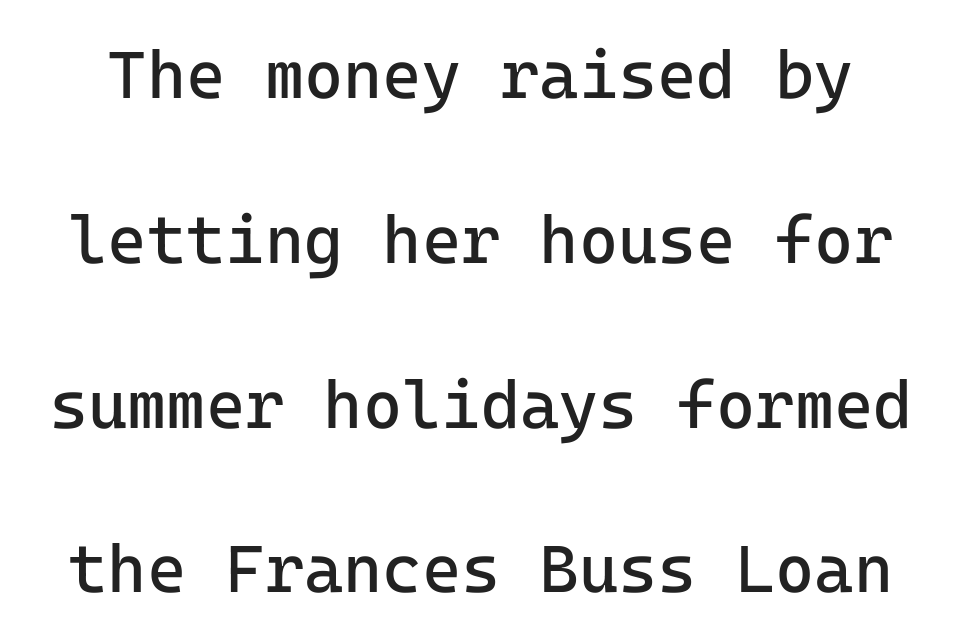
Q: Is the text bold? A: No.
Q: Is the text italic (slanted)? A: No, it is upright.
Q: Is the typeface a serif or a sans-serif typeface? A: Sans-serif.
Q: Is the text underlined? A: No.
Q: Is the spacing between letters normal or unusually wide? A: Normal.
Q: Is the spacing between lines tight, normal or loose? A: Loose.
Q: Width (condensed, normal, or wide)? A: Normal.
Q: Stroke contrast? A: Low.
Q: x-height? A: Medium.
Q: Monospaced? A: Yes.
